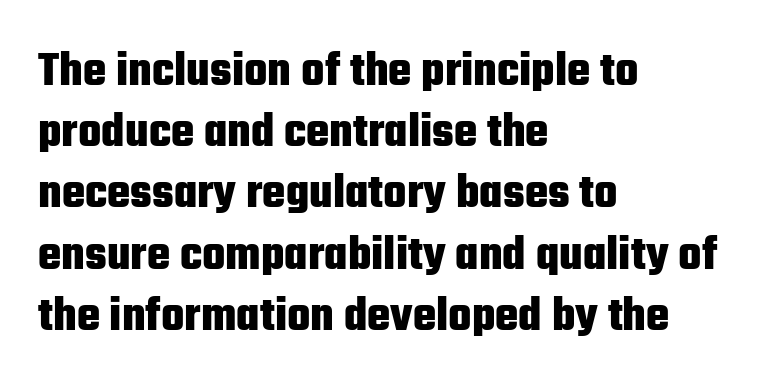
This is roman type, the default non-slanted kind. Check where the strokes stop: nothing finishes them off — pure sans. Students, note that the glyphs here touch the page at normal intervals. The passage shown is not underscored anywhere.
